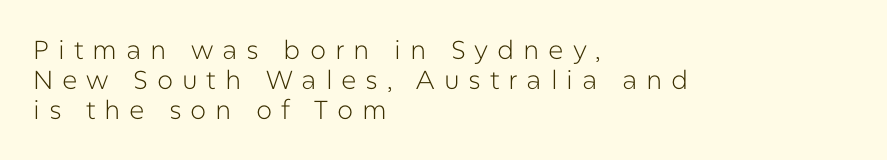
Posture: upright roman. The words here are not underlined. Alignment: flush left. This is not heavy type; no bold has been used. These lines have a slow, spaced-out rhythm from letter to letter.
